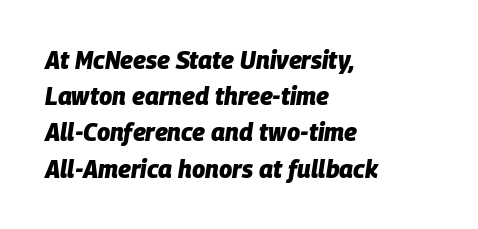
Q: Is the text bold? A: Yes.
Q: Is the text italic (slanted)? A: Yes, it leans right by about 9 degrees.
Q: Is the text underlined? A: No.
Q: How is the paragraph aligned? A: Left-aligned.
Q: Is the spacing between letters normal or unusually wide? A: Normal.
Q: Is the spacing between lines tight, normal or loose? A: Normal.
